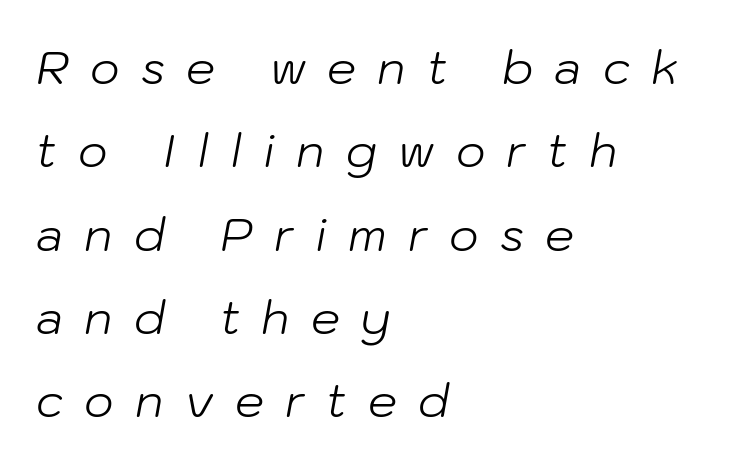
{"italic": "yes", "lean": "right", "slant_degrees": 10, "bold": "no", "weight": "light", "width": "normal", "stroke_contrast": "low", "x_height": "medium", "monospaced": "no", "underline": "no", "align": "left", "line_spacing_ratio": 1.81, "letter_spacing": "wide", "letter_spacing_em": 0.46, "glyph_px": 46}
